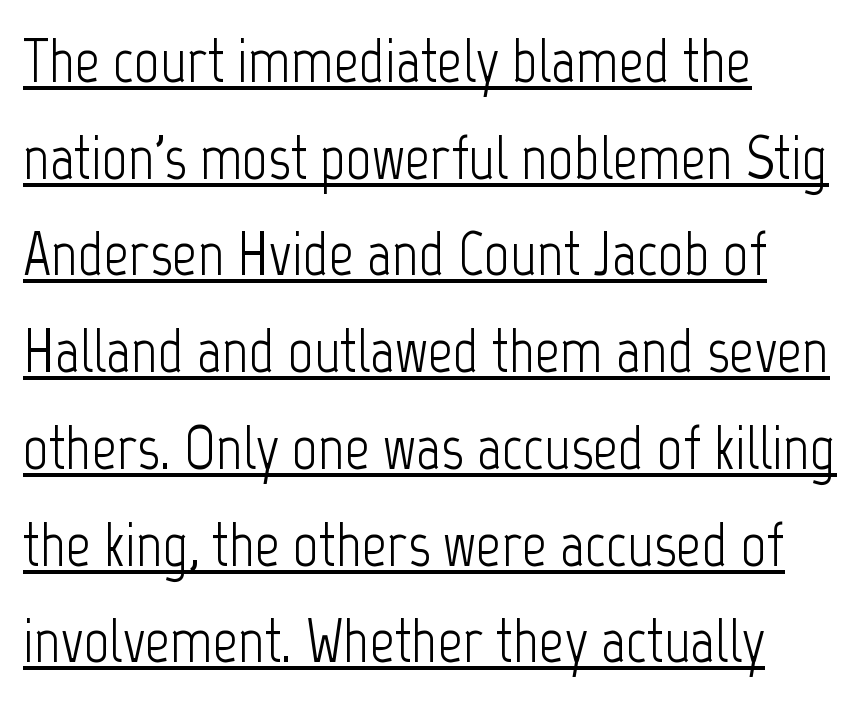
The image shows 62 px light, condensed sans-serif type, upright; set left-aligned, normal line spacing (1.56x), normal letter spacing, underlined; low stroke contrast and a medium x-height.
